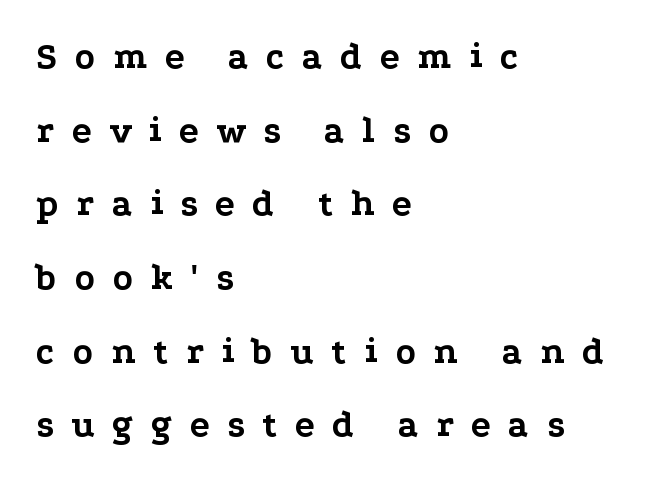
{"serif": "yes", "italic": "no", "bold": "yes", "weight": "bold", "width": "wide", "stroke_contrast": "low", "x_height": "medium", "monospaced": "no", "underline": "no", "align": "left", "line_spacing": "loose", "line_spacing_ratio": 1.99, "letter_spacing": "wide", "letter_spacing_em": 0.47, "glyph_px": 37}
